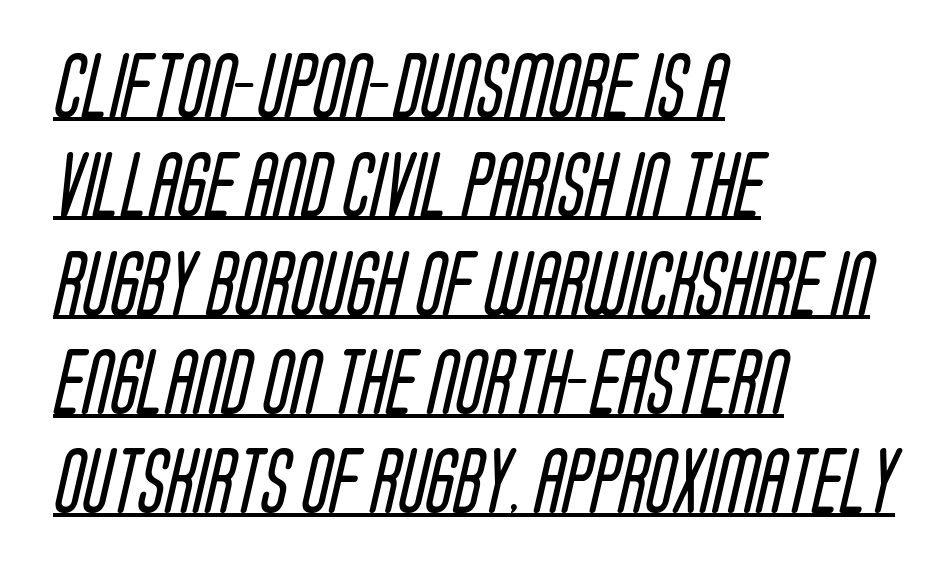
{"serif": "no", "bold": "no", "weight": "regular", "width": "condensed", "stroke_contrast": "low", "x_height": "large", "monospaced": "no", "underline": "yes", "align": "left", "line_spacing": "normal", "line_spacing_ratio": 1.52, "letter_spacing": "normal", "letter_spacing_em": 0.0, "glyph_px": 65}
